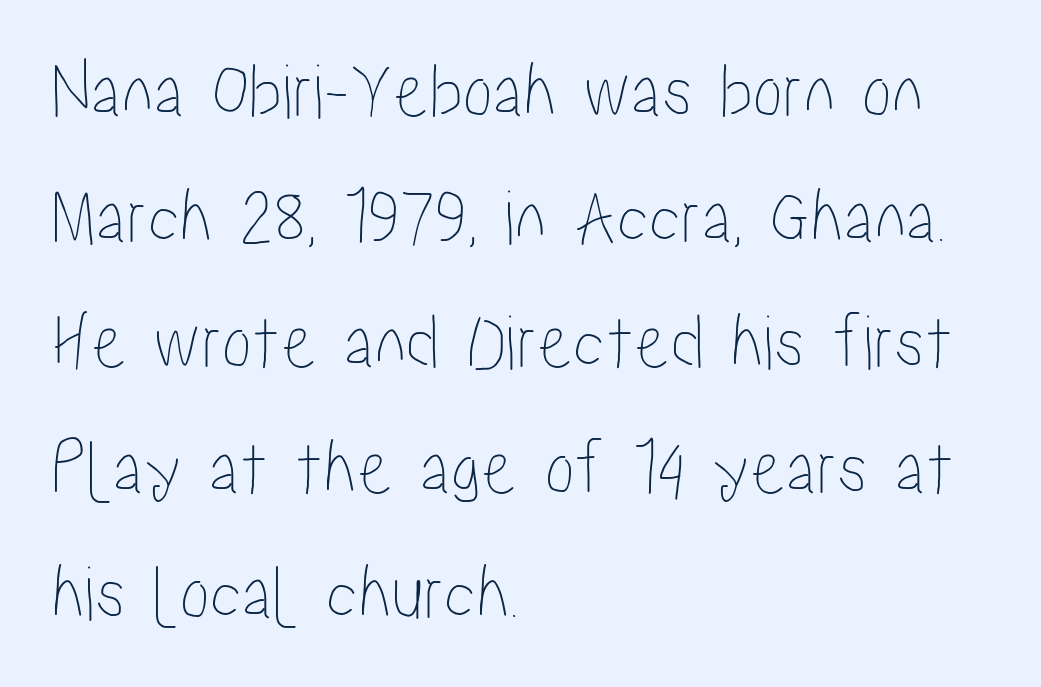
{"italic": "no", "width": "condensed", "stroke_contrast": "low", "x_height": "medium", "monospaced": "no", "underline": "no", "align": "left", "line_spacing": "normal", "line_spacing_ratio": 1.57, "letter_spacing": "normal", "letter_spacing_em": 0.0, "glyph_px": 80}
